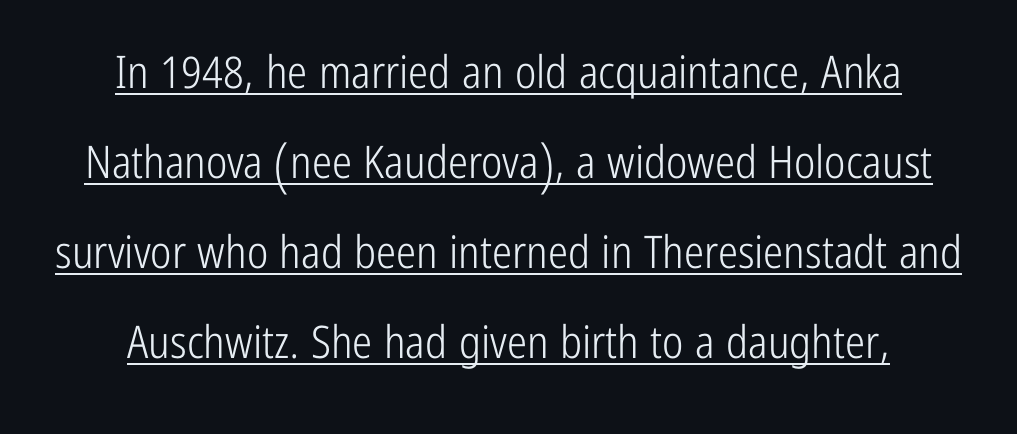
{"serif": "no", "italic": "no", "bold": "no", "weight": "light", "width": "condensed", "stroke_contrast": "low", "x_height": "medium", "monospaced": "no", "underline": "yes", "line_spacing": "loose", "line_spacing_ratio": 2.0, "letter_spacing": "normal", "letter_spacing_em": 0.0, "glyph_px": 45}
